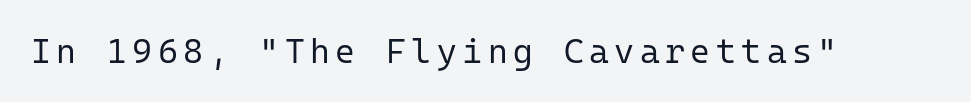
Q: Is the text bold? A: No.
Q: Is the text italic (slanted)? A: No, it is upright.
Q: Is the typeface a serif or a sans-serif typeface? A: Sans-serif.
Q: Is the text underlined? A: No.
Q: Width (condensed, normal, or wide)? A: Normal.
Q: Stroke contrast? A: Low.
Q: x-height? A: Medium.
Q: Monospaced? A: Yes.
